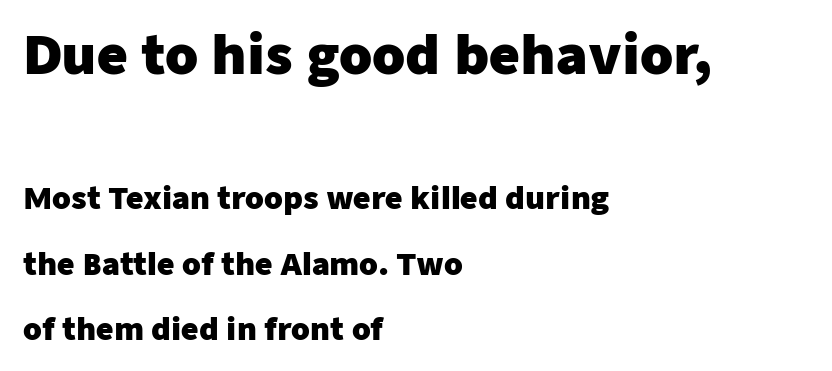
{"serif": "no", "italic": "no", "bold": "yes", "weight": "heavy", "width": "normal", "stroke_contrast": "low", "x_height": "medium", "monospaced": "no", "underline": "no", "align": "left", "line_spacing": "loose", "line_spacing_ratio": 2.17, "letter_spacing": "normal", "letter_spacing_em": 0.0, "larger_block": "first", "size_ratio": 1.77, "glyph_px": 53}
